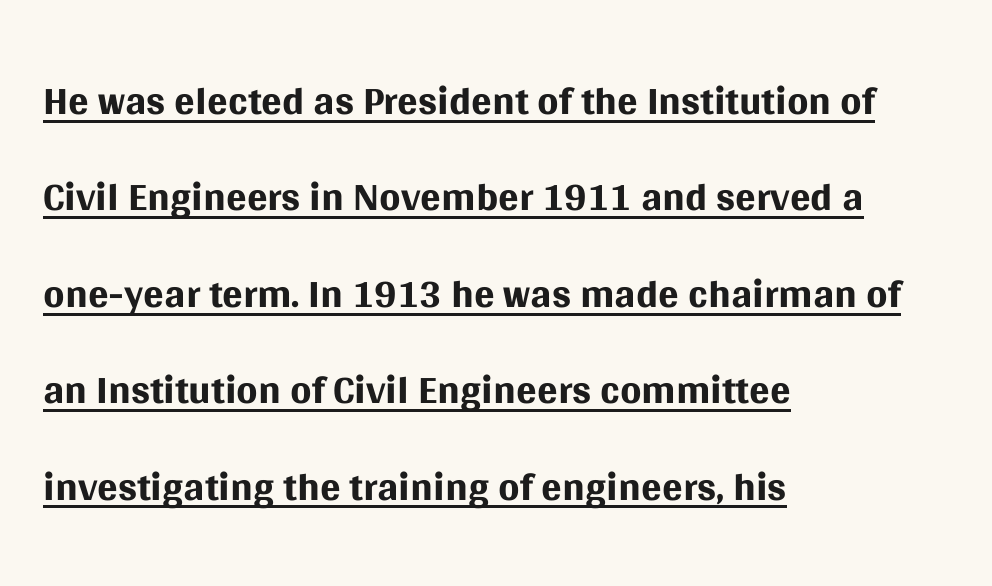
Looks like someone drew a line under every word here. The weight would be labelled regular, book, light, or lighter still. Does extra space separate the letters? No, they use regular spacing. Does the type have serifs? No, each stem ends abruptly. The passage shown is typed in a proportional face where columns would drift.
